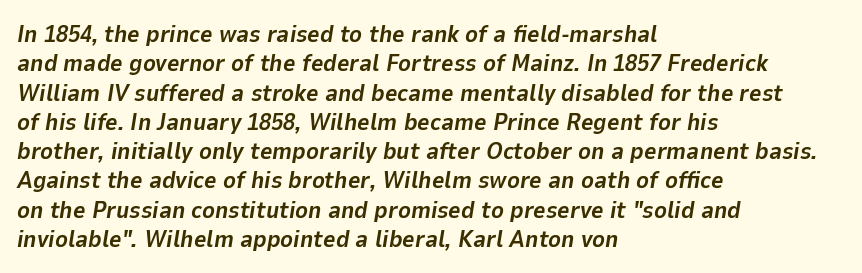
The image shows 24 px bold type, italic (leaning right); set left-aligned, line spacing 1.22x, normal letter spacing, not underlined.
